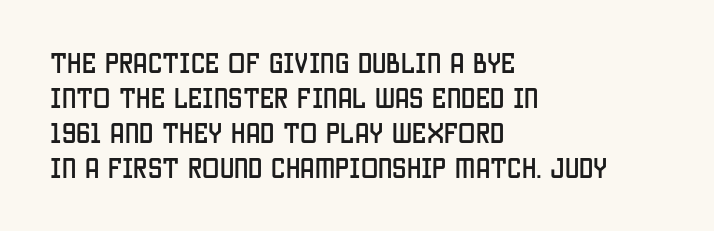
The image shows 23 px text type, upright; set left-aligned, normal line spacing (1.52x), normal letter spacing, not underlined.
